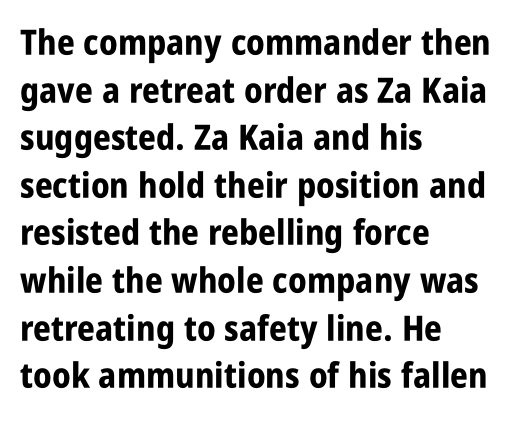
The image shows 35 px bold, condensed sans-serif type, upright; set left-aligned, normal line spacing (1.36x), normal letter spacing, not underlined; low stroke contrast and a large x-height.
